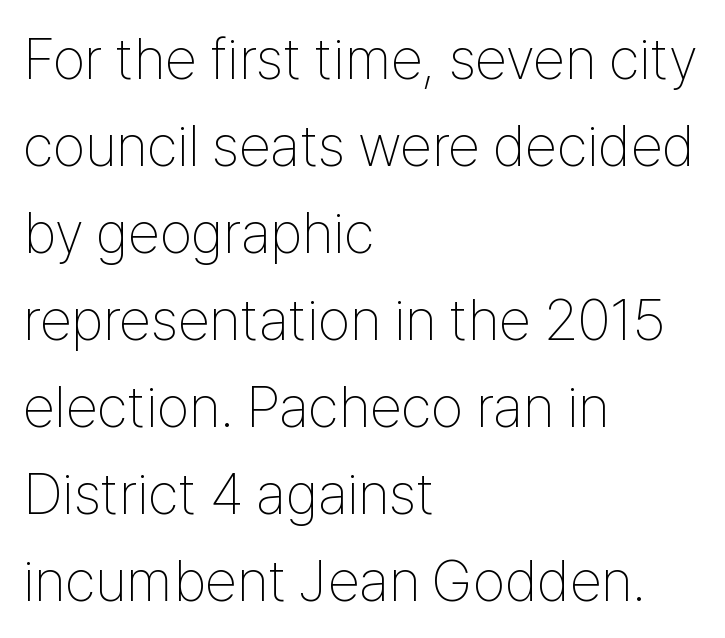
Q: Is the text bold? A: No.
Q: Is the text italic (slanted)? A: No, it is upright.
Q: Is the typeface a serif or a sans-serif typeface? A: Sans-serif.
Q: Is the text underlined? A: No.
Q: How is the paragraph aligned? A: Left-aligned.
Q: Is the spacing between letters normal or unusually wide? A: Normal.
Q: Is the spacing between lines tight, normal or loose? A: Normal.
Q: Width (condensed, normal, or wide)? A: Condensed.
Q: Stroke contrast? A: Low.
Q: x-height? A: Medium.
Q: Monospaced? A: No.
